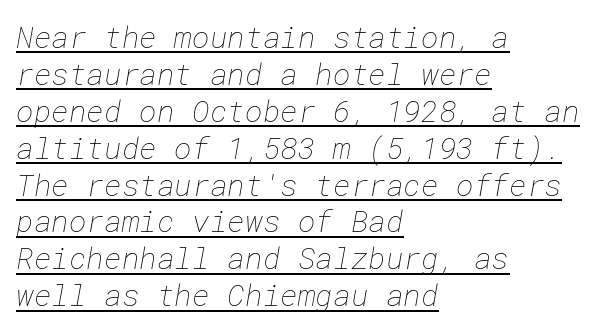
The gaps between neighbouring characters are ordinary and unremarkable. Stroke thickness stays within the range of a standard reading face or lighter. Reading down the block, your eye returns to a fixed left position each line. A typographer would call this underscored text.
